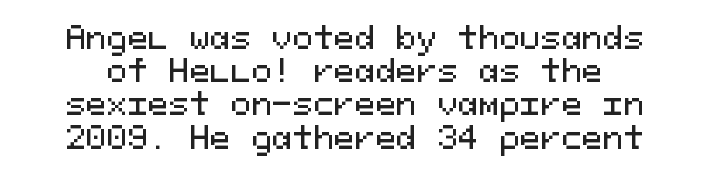
Q: Is the text italic (slanted)? A: No, it is upright.
Q: Is the typeface a serif or a sans-serif typeface? A: Sans-serif.
Q: Is the text underlined? A: No.
Q: Is the spacing between letters normal or unusually wide? A: Normal.
Q: Is the spacing between lines tight, normal or loose? A: Tight.
Q: Width (condensed, normal, or wide)? A: Normal.
Q: Stroke contrast? A: Medium.
Q: x-height? A: Medium.
Q: Monospaced? A: Yes.
